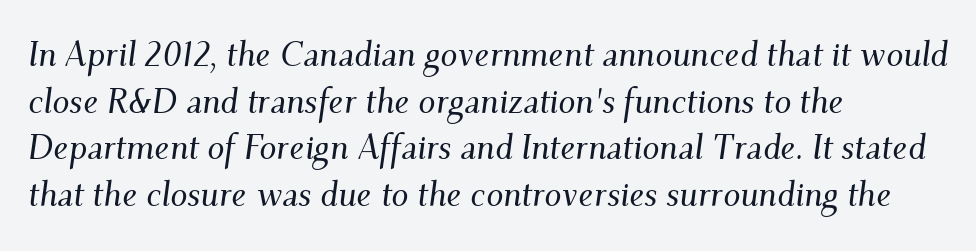
The image shows 34 px serif type, italic (leaning right); set left-aligned, normal line spacing (1.37x), normal letter spacing, not underlined; medium stroke contrast and a small x-height.
